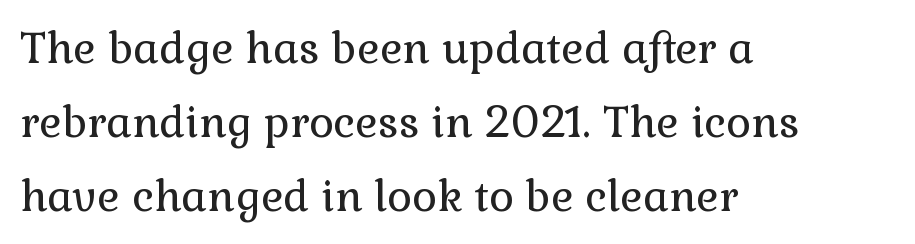
The image shows 43 px regular-weight serif type, upright; set left-aligned, line spacing 1.72x, normal letter spacing, not underlined; a medium x-height.
